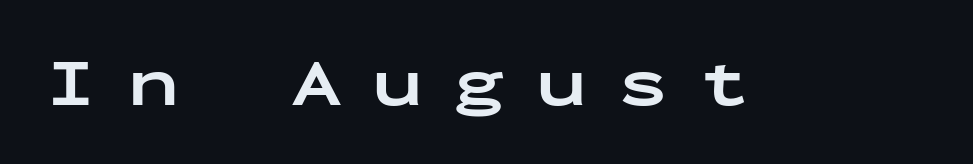
{"serif": "no", "italic": "no", "bold": "yes", "weight": "bold", "width": "wide", "stroke_contrast": "low", "x_height": "medium", "monospaced": "yes", "underline": "no", "letter_spacing": "wide", "letter_spacing_em": 0.45, "glyph_px": 68}
